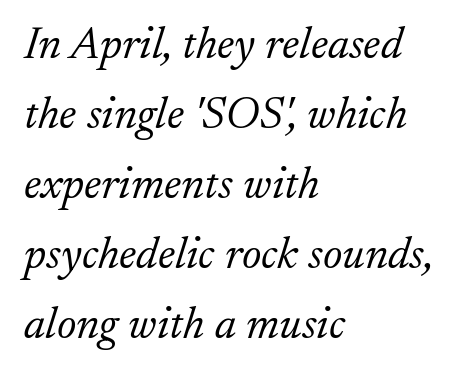
One glance says typical: line gaps are just what's usual. Look at the bottom of the vertical strokes: they flare into serifs here. All the whitespace from short lines collects on the right. Between one letter and the next there's only the usual sliver of space. Weight: not bold — regular or lighter.
